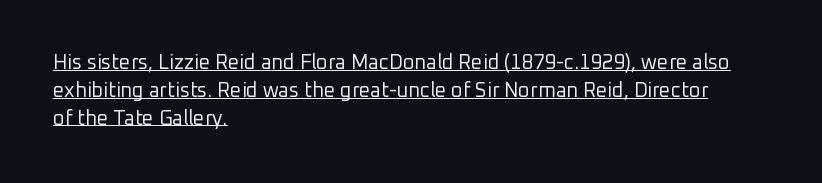
{"italic": "no", "bold": "no", "underline": "yes", "align": "left", "line_spacing": "normal", "line_spacing_ratio": 1.39, "letter_spacing": "normal", "letter_spacing_em": 0.0, "glyph_px": 20}
